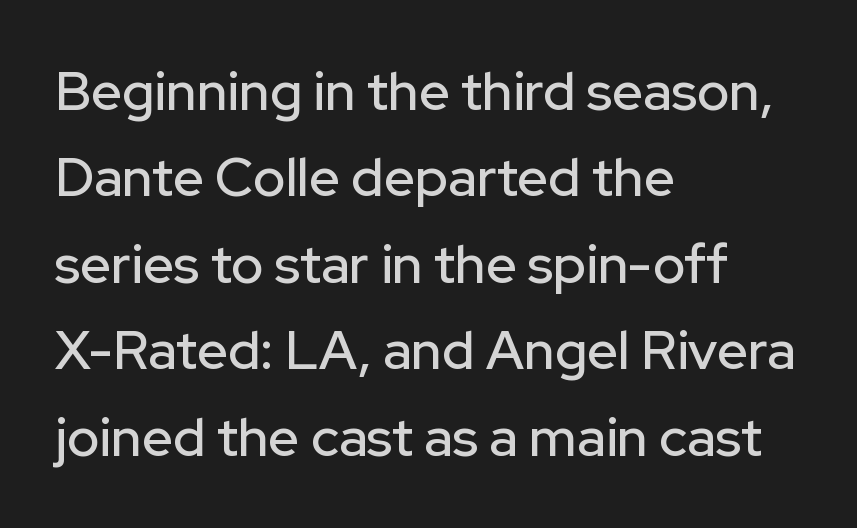
The image shows 54 px sans-serif type, upright; set left-aligned, normal line spacing (1.6x), normal letter spacing, not underlined; low stroke contrast and a medium x-height.
